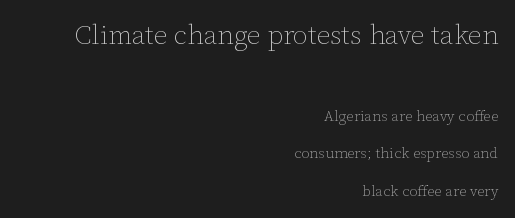
{"italic": "no", "bold": "no", "underline": "no", "align": "right", "line_spacing": "loose", "line_spacing_ratio": 2.49, "letter_spacing": "normal", "letter_spacing_em": 0.0, "larger_block": "first", "size_ratio": 1.8, "glyph_px": 27}
